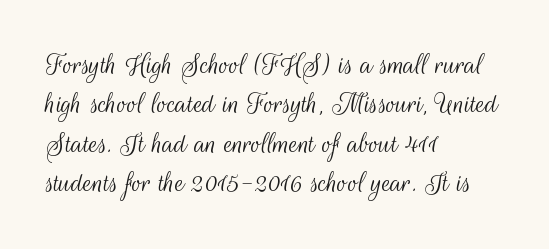
Q: Is the text bold? A: No.
Q: Is the text italic (slanted)? A: Yes.
Q: Is the typeface a serif or a sans-serif typeface? A: Sans-serif.
Q: Is the text underlined? A: No.
Q: How is the paragraph aligned? A: Left-aligned.
Q: Is the spacing between letters normal or unusually wide? A: Normal.
Q: Width (condensed, normal, or wide)? A: Condensed.
Q: Stroke contrast? A: Medium.
Q: x-height? A: Small.
Q: Monospaced? A: No.
